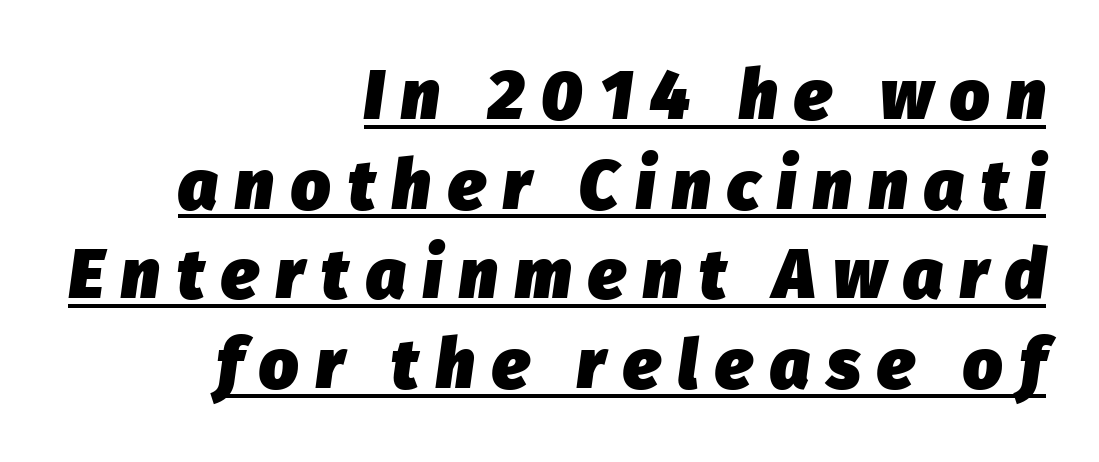
The image shows 69 px heavy type, italic (leaning right); set right-aligned, normal line spacing (1.3x), unusually wide letter spacing (+0.25 em), underlined; low stroke contrast and a medium x-height.
